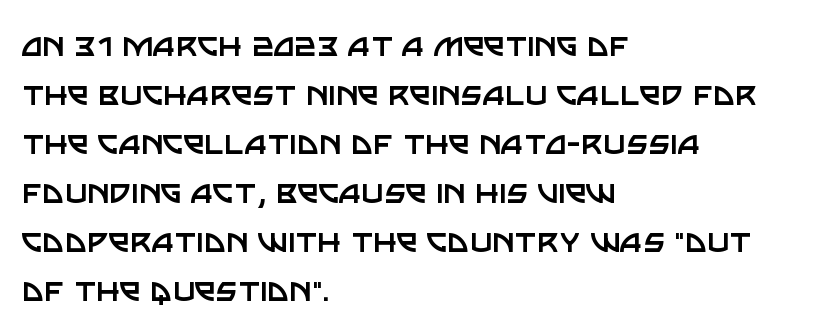
Q: Is the text bold? A: No.
Q: Is the text italic (slanted)? A: No, it is upright.
Q: Is the typeface a serif or a sans-serif typeface? A: Sans-serif.
Q: Is the text underlined? A: No.
Q: How is the paragraph aligned? A: Left-aligned.
Q: Is the spacing between letters normal or unusually wide? A: Normal.
Q: Is the spacing between lines tight, normal or loose? A: Normal.
Q: Width (condensed, normal, or wide)? A: Normal.
Q: Stroke contrast? A: Low.
Q: x-height? A: Large.
Q: Monospaced? A: No.
